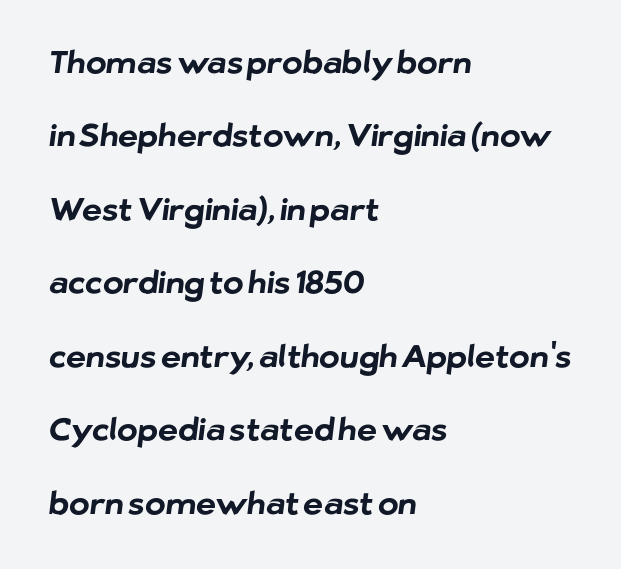
{"serif": "no", "bold": "yes", "weight": "bold", "width": "normal", "stroke_contrast": "low", "x_height": "medium", "monospaced": "no", "underline": "no", "align": "left", "line_spacing": "loose", "line_spacing_ratio": 2.37, "letter_spacing": "normal", "letter_spacing_em": 0.0, "glyph_px": 31}
